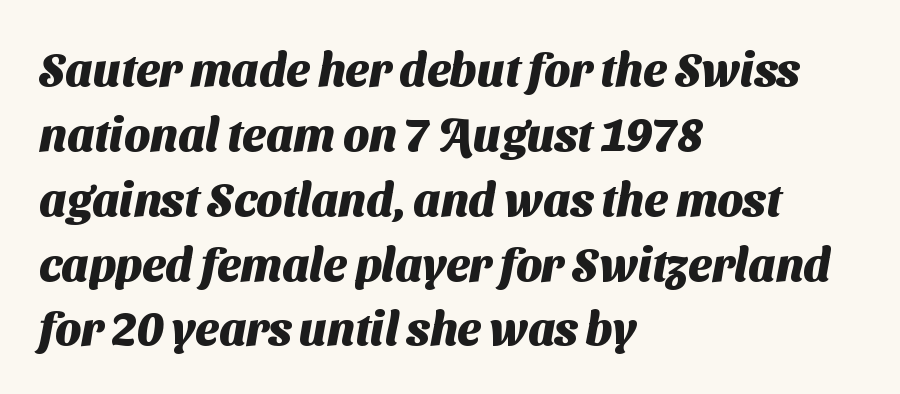
Q: Is the text bold? A: Yes.
Q: Is the typeface a serif or a sans-serif typeface? A: Sans-serif.
Q: Is the text underlined? A: No.
Q: How is the paragraph aligned? A: Left-aligned.
Q: Is the spacing between letters normal or unusually wide? A: Normal.
Q: Is the spacing between lines tight, normal or loose? A: Normal.
Q: Width (condensed, normal, or wide)? A: Normal.
Q: Stroke contrast? A: Medium.
Q: x-height? A: Medium.
Q: Monospaced? A: No.
